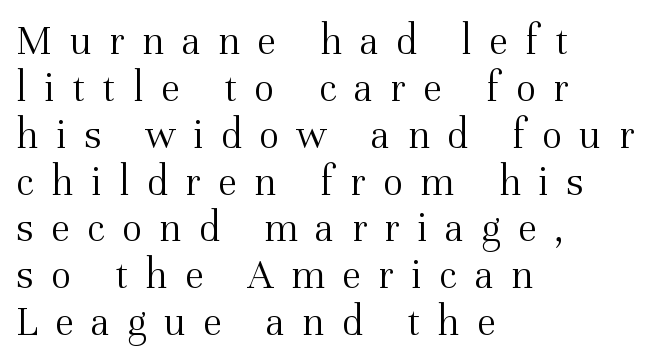
{"serif": "yes", "italic": "no", "bold": "no", "weight": "light", "width": "normal", "stroke_contrast": "medium", "x_height": "medium", "monospaced": "no", "underline": "no", "align": "left", "line_spacing": "tight", "line_spacing_ratio": 1.09, "letter_spacing": "wide", "letter_spacing_em": 0.4, "glyph_px": 43}
